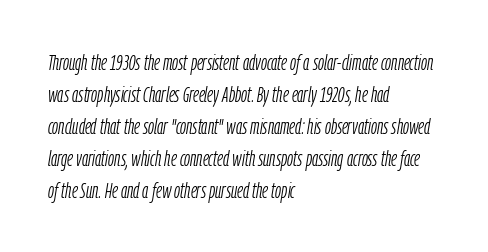
Typeset ragged right — the left edge is the straight one. Successive baselines arrive at the customary interval. Nobody touched the tracking dial on this one. Glance below the letters and you will spot only blank space. The strokes are not fattened; the text isn't bold.
